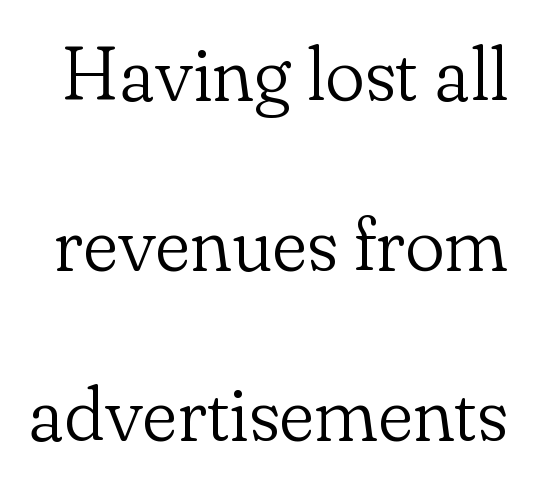
Think of a printed novel: that variable character pitch is what you see here. A clean baseline with only descenders dipping below it. The rendering uses a large line-height, opening up the rows. The font sits on the lighter half of the weight spectrum, regular included.
